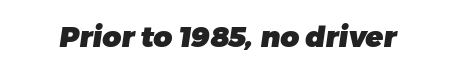
The image shows 29 px heavy sans-serif type; set normal letter spacing, not underlined; low stroke contrast and a medium x-height.
